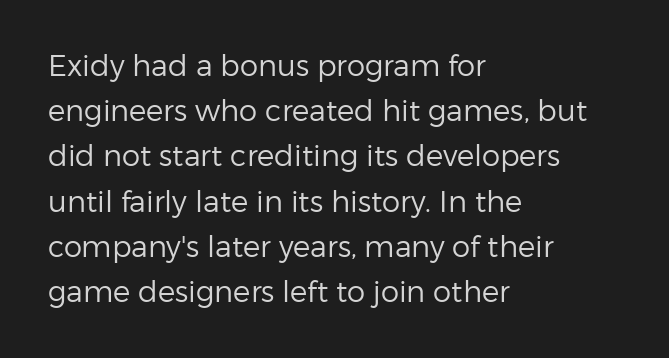
The image shows 29 px regular-weight sans-serif type, upright; set left-aligned, normal line spacing (1.56x), normal letter spacing, not underlined; low stroke contrast and a medium x-height.
